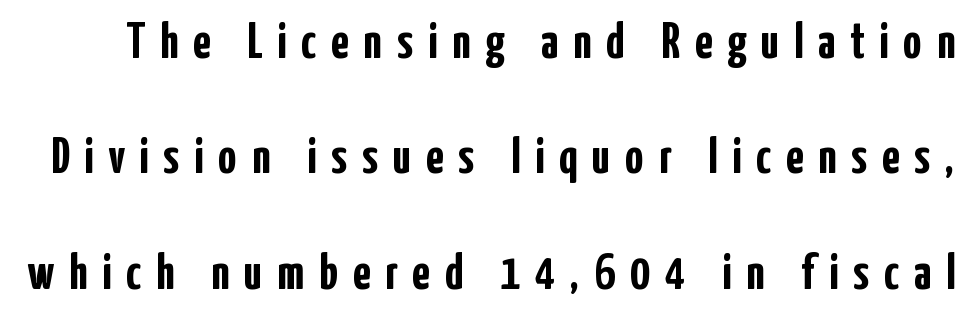
{"serif": "no", "italic": "no", "bold": "yes", "weight": "semibold", "width": "condensed", "stroke_contrast": "low", "x_height": "medium", "monospaced": "no", "underline": "no", "line_spacing": "loose", "line_spacing_ratio": 2.26, "letter_spacing": "wide", "letter_spacing_em": 0.29, "glyph_px": 51}
